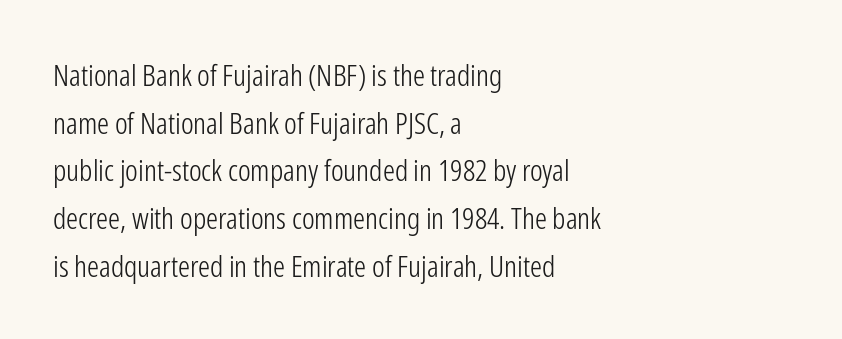
Q: Is the text bold? A: No.
Q: Is the text italic (slanted)? A: No, it is upright.
Q: Is the typeface a serif or a sans-serif typeface? A: Sans-serif.
Q: Is the text underlined? A: No.
Q: How is the paragraph aligned? A: Left-aligned.
Q: Is the spacing between letters normal or unusually wide? A: Normal.
Q: Is the spacing between lines tight, normal or loose? A: Normal.
Q: Width (condensed, normal, or wide)? A: Condensed.
Q: Stroke contrast? A: Low.
Q: x-height? A: Medium.
Q: Monospaced? A: No.
